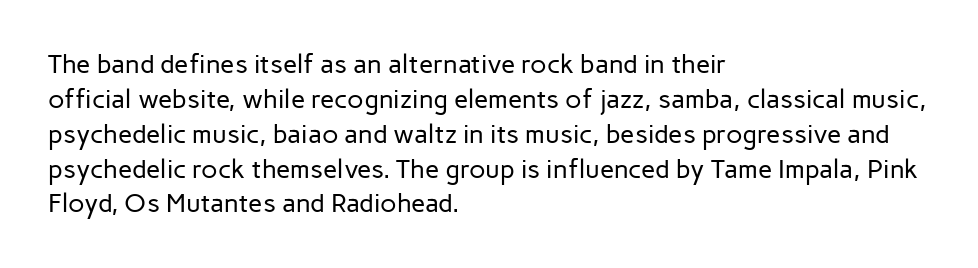
{"italic": "no", "bold": "no", "underline": "no", "align": "left", "line_spacing": "normal", "line_spacing_ratio": 1.34, "letter_spacing": "normal", "letter_spacing_em": 0.0, "glyph_px": 26}
